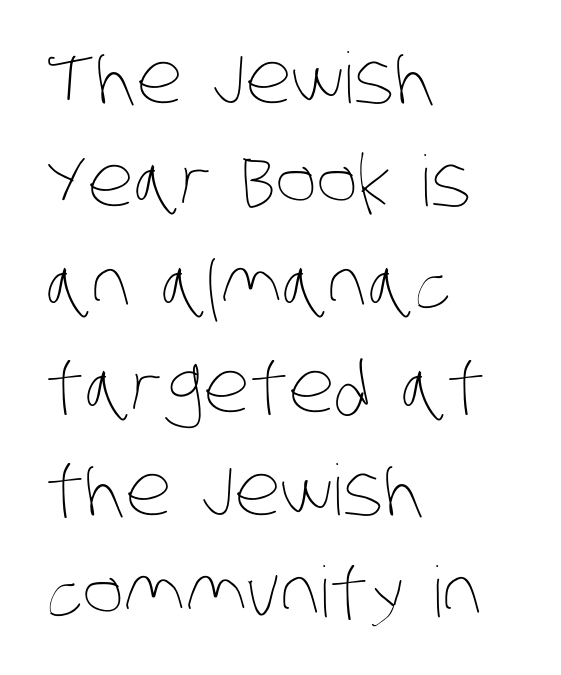
Q: Is the text bold? A: No.
Q: Is the text underlined? A: No.
Q: How is the paragraph aligned? A: Left-aligned.
Q: Is the spacing between letters normal or unusually wide? A: Normal.
Q: Is the spacing between lines tight, normal or loose? A: Normal.
Q: Width (condensed, normal, or wide)? A: Condensed.
Q: Stroke contrast? A: Low.
Q: x-height? A: Large.
Q: Monospaced? A: No.
